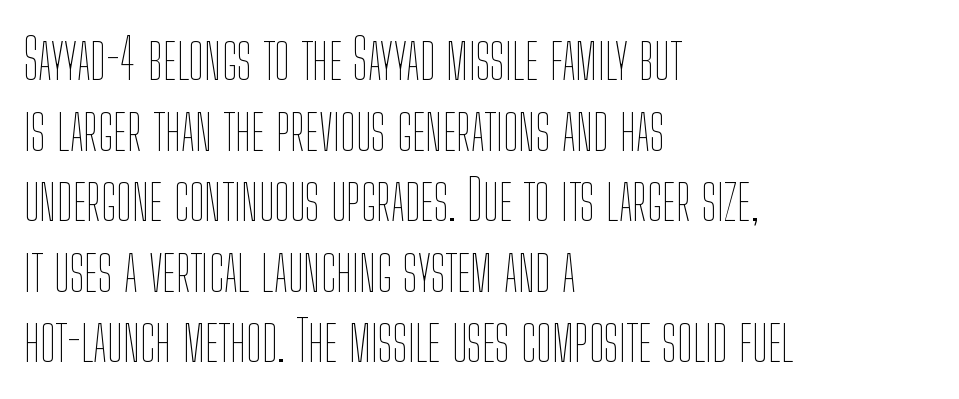
Q: Is the text bold? A: No.
Q: Is the text italic (slanted)? A: No, it is upright.
Q: Is the text underlined? A: No.
Q: How is the paragraph aligned? A: Left-aligned.
Q: Is the spacing between letters normal or unusually wide? A: Normal.
Q: Is the spacing between lines tight, normal or loose? A: Normal.
Q: Width (condensed, normal, or wide)? A: Condensed.
Q: Stroke contrast? A: Low.
Q: x-height? A: Medium.
Q: Monospaced? A: No.
